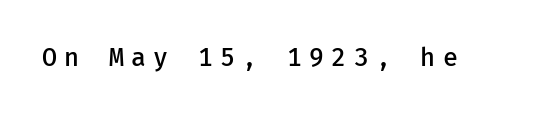
{"italic": "no", "bold": "semi", "underline": "no", "letter_spacing": "wide", "letter_spacing_em": 0.29, "glyph_px": 25}
